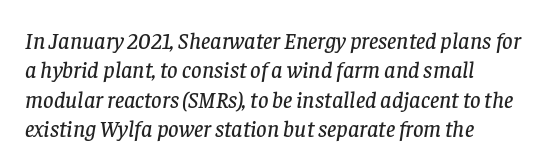
Q: Is the text italic (slanted)? A: Yes, it leans right by about 8 degrees.
Q: Is the text underlined? A: No.
Q: Is the spacing between letters normal or unusually wide? A: Normal.
Q: Is the spacing between lines tight, normal or loose? A: Normal.
